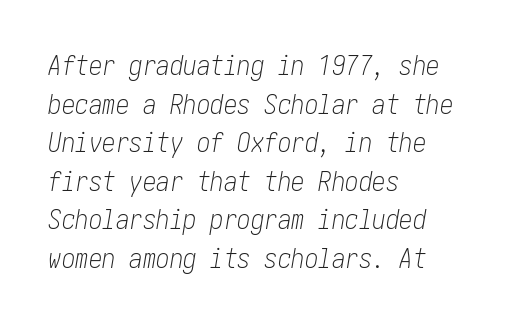
Q: Is the text bold? A: No.
Q: Is the text italic (slanted)? A: Yes, it leans right by about 10 degrees.
Q: Is the text underlined? A: No.
Q: How is the paragraph aligned? A: Left-aligned.
Q: Is the spacing between letters normal or unusually wide? A: Normal.
Q: Is the spacing between lines tight, normal or loose? A: Normal.
